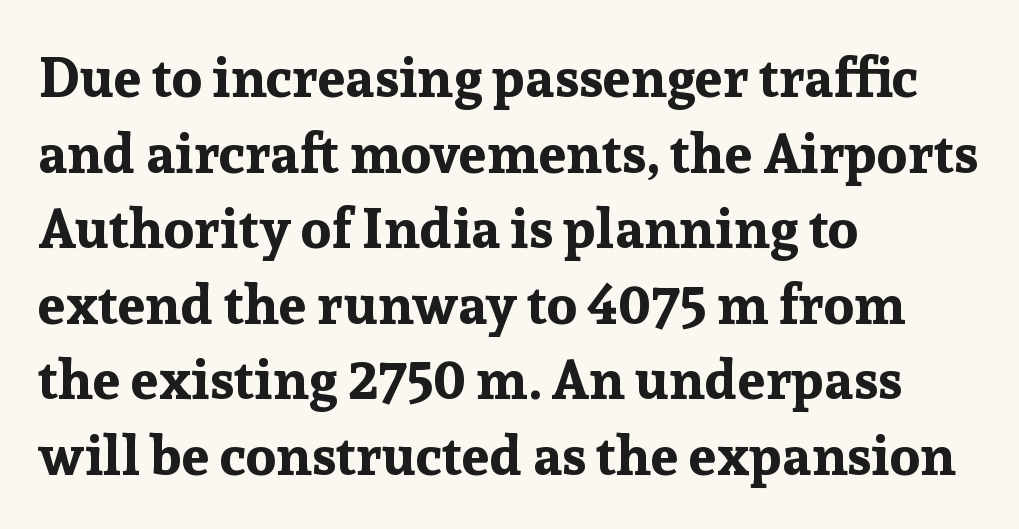
Q: Is the text bold? A: Yes.
Q: Is the text italic (slanted)? A: No, it is upright.
Q: Is the typeface a serif or a sans-serif typeface? A: Serif.
Q: Is the text underlined? A: No.
Q: How is the paragraph aligned? A: Left-aligned.
Q: Is the spacing between letters normal or unusually wide? A: Normal.
Q: Is the spacing between lines tight, normal or loose? A: Normal.
Q: Width (condensed, normal, or wide)? A: Normal.
Q: Stroke contrast? A: Low.
Q: x-height? A: Medium.
Q: Monospaced? A: No.
